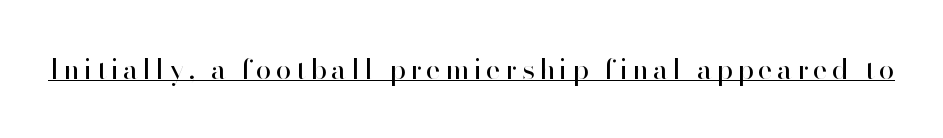
{"serif": "no", "italic": "no", "bold": "no", "weight": "regular", "width": "normal", "stroke_contrast": "high", "x_height": "small", "monospaced": "no", "underline": "yes", "glyph_px": 28}
